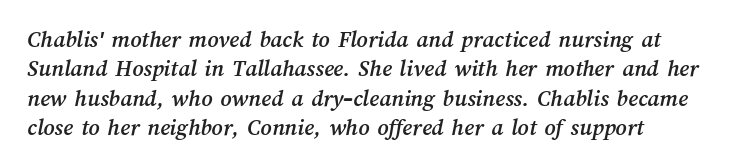
The passage shown has conventional tracking throughout. The zone under the glyphs is completely vacant. Alignment: flush left.
